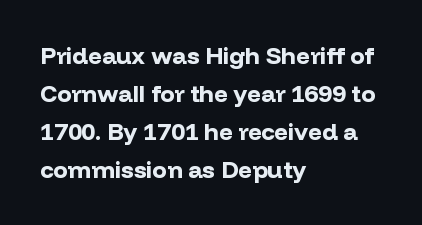
{"italic": "no", "bold": "yes", "underline": "no", "align": "left", "line_spacing": "normal", "line_spacing_ratio": 1.59, "letter_spacing": "normal", "letter_spacing_em": 0.0, "glyph_px": 24}
